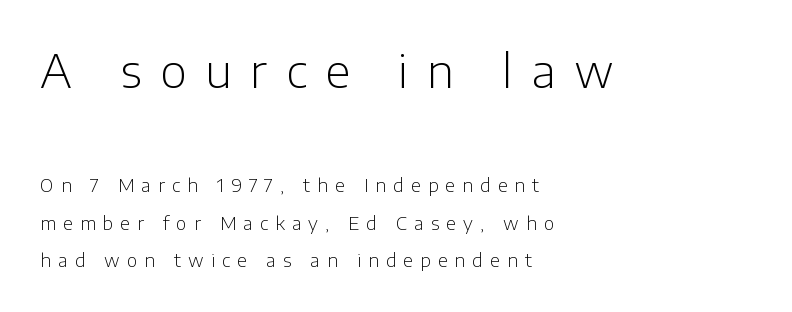
Stems here are at most as thick as an everyday book face. Caption: expanded tracking, letters set apart. Typographically, this falls in the sans-serif category. The specimen reads as upright at a glance.
